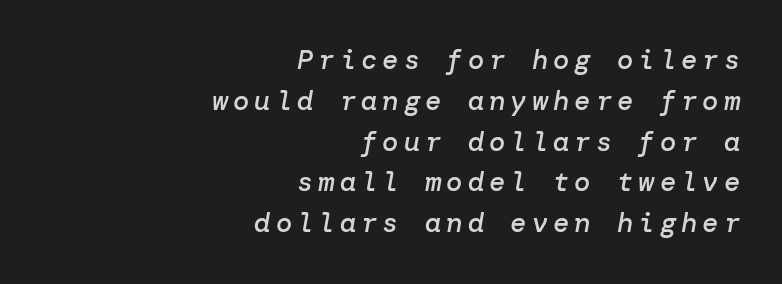
{"italic": "yes", "lean": "right", "slant_degrees": 10, "bold": "semi", "underline": "no", "align": "right", "line_spacing": "normal", "line_spacing_ratio": 1.51, "glyph_px": 27}
